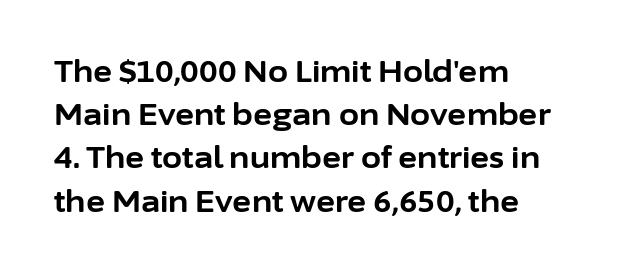
A bare baseline throughout the passage. A typesetter would mark this as roman, not italic. Note the varied advance widths — an 'i' is clearly narrower than an 'm'. Successive baselines arrive at the customary interval. The rendering shows plain stroke endings on the letterforms — a sans-serif design.
